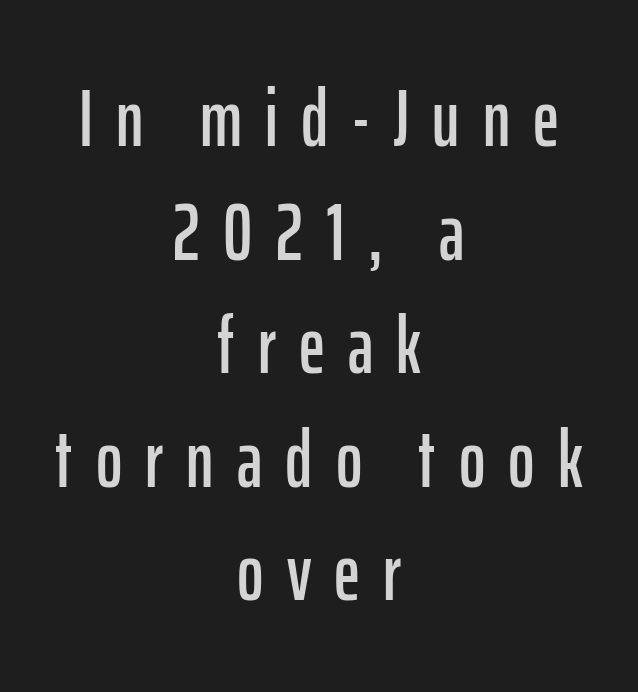
{"serif": "no", "italic": "no", "width": "condensed", "stroke_contrast": "low", "x_height": "medium", "monospaced": "no", "underline": "no", "align": "center", "line_spacing": "normal", "line_spacing_ratio": 1.42, "letter_spacing": "wide", "letter_spacing_em": 0.29, "glyph_px": 80}
